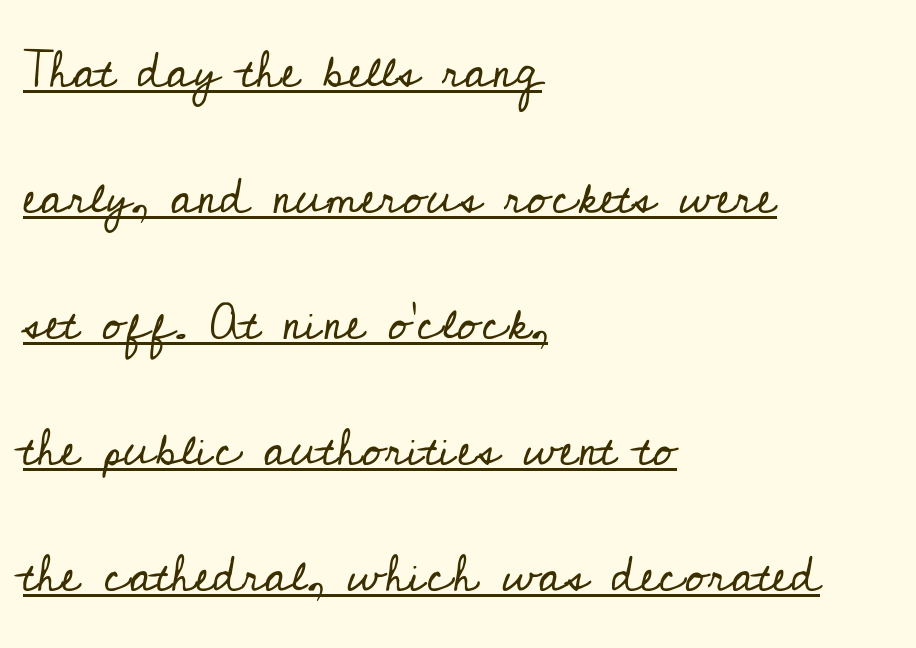
The image shows 51 px regular-weight serif type; set left-aligned, loose line spacing (2.47x), normal letter spacing, underlined; low stroke contrast and a small x-height.
